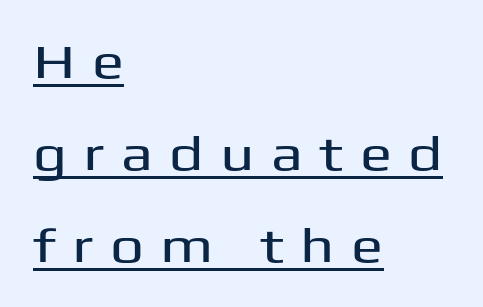
Every word sits above its own underline. Left-aligned paragraph, ragged on the right. Every stem runs plumb, perpendicular to the baseline. Glyph-to-glyph distance is far greater than everyday printed text. The typeface chosen for these lines omits serifs.
